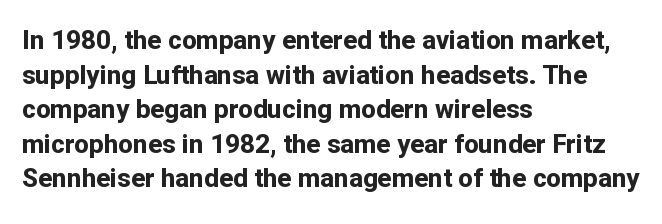
Q: Is the text bold? A: Yes.
Q: Is the text italic (slanted)? A: No, it is upright.
Q: Is the text underlined? A: No.
Q: How is the paragraph aligned? A: Left-aligned.
Q: Is the spacing between letters normal or unusually wide? A: Normal.
Q: Is the spacing between lines tight, normal or loose? A: Normal.
